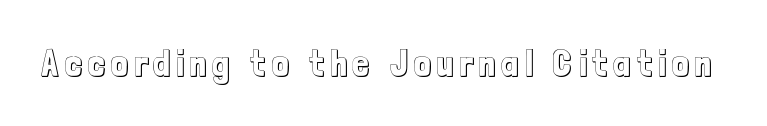
Q: Is the text italic (slanted)? A: No, it is upright.
Q: Is the text underlined? A: No.
Q: Width (condensed, normal, or wide)? A: Condensed.
Q: x-height? A: Medium.
Q: Monospaced? A: No.
